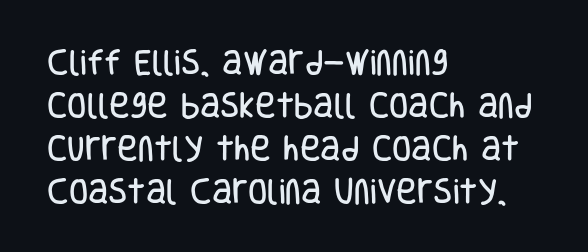
Q: Is the text italic (slanted)? A: No, it is upright.
Q: Is the typeface a serif or a sans-serif typeface? A: Sans-serif.
Q: Is the text underlined? A: No.
Q: How is the paragraph aligned? A: Left-aligned.
Q: Is the spacing between letters normal or unusually wide? A: Normal.
Q: Is the spacing between lines tight, normal or loose? A: Normal.
Q: Width (condensed, normal, or wide)? A: Condensed.
Q: Stroke contrast? A: Low.
Q: x-height? A: Large.
Q: Monospaced? A: No.
